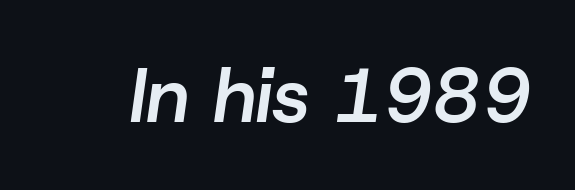
A fair bit of extra ink — the face is semibold, not bold. Bare-footed words on every line. Spacing between characters is what you'd get straight out of the box. Here the designer chose a conventional face with non-uniform glyph widths.
